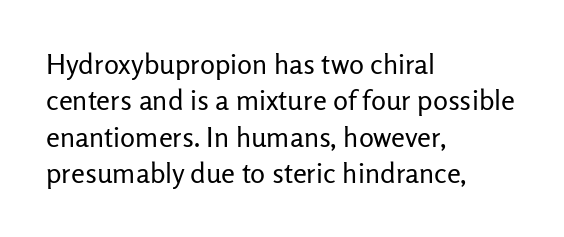
The image shows 28 px regular-weight sans-serif type, upright; set left-aligned, normal line spacing (1.3x), normal letter spacing, not underlined; low stroke contrast and a medium x-height.
